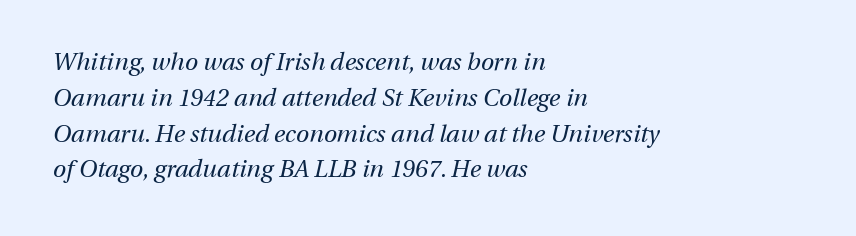
The image shows 24 px text type, italic (leaning right); set left-aligned, normal line spacing (1.49x), normal letter spacing, not underlined.
